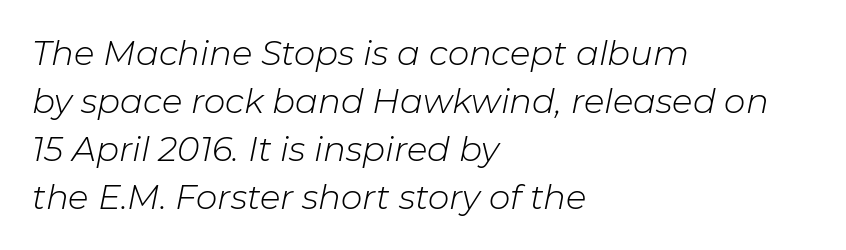
Where is the straight margin? On the left. Each new line begins a customary step beneath the previous one. Slant detected: the letters are inclined. Words float on clear page, feet unadorned.
